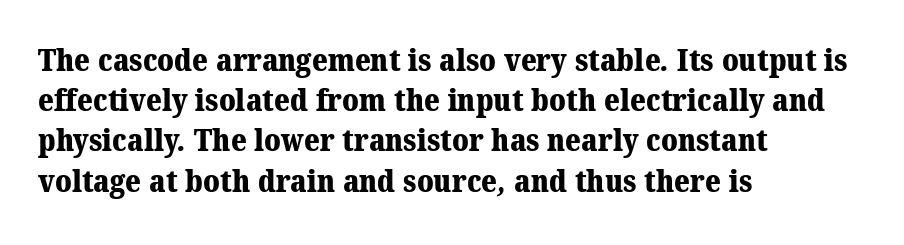
The image shows 30 px heavy serif type; set left-aligned, normal line spacing (1.34x), normal letter spacing, not underlined; medium stroke contrast and a medium x-height.
